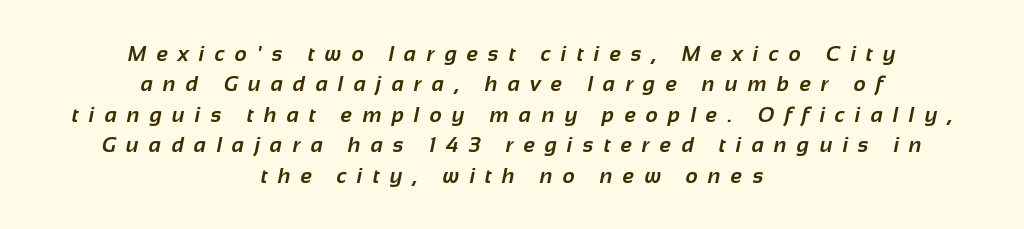
Q: Is the text bold? A: Yes.
Q: Is the text underlined? A: No.
Q: How is the paragraph aligned? A: Centered.
Q: Is the spacing between letters normal or unusually wide? A: Unusually wide.
Q: Is the spacing between lines tight, normal or loose? A: Normal.
